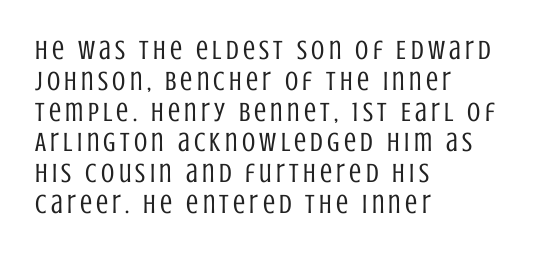
{"italic": "no", "bold": "no", "underline": "no", "align": "left", "line_spacing": "tight", "line_spacing_ratio": 1.14, "glyph_px": 27}
